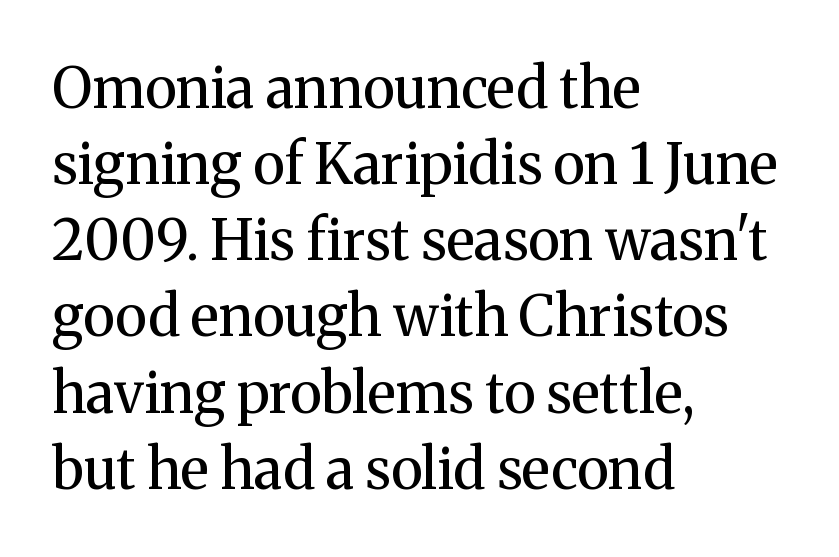
Q: Is the text bold? A: No.
Q: Is the text italic (slanted)? A: No, it is upright.
Q: Is the typeface a serif or a sans-serif typeface? A: Serif.
Q: Is the text underlined? A: No.
Q: How is the paragraph aligned? A: Left-aligned.
Q: Is the spacing between letters normal or unusually wide? A: Normal.
Q: Is the spacing between lines tight, normal or loose? A: Normal.
Q: Width (condensed, normal, or wide)? A: Normal.
Q: Stroke contrast? A: Medium.
Q: x-height? A: Medium.
Q: Monospaced? A: No.
